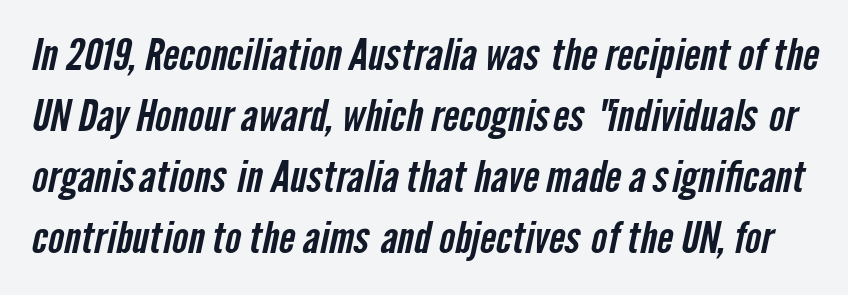
The image shows 43 px condensed sans-serif type; set normal line spacing (1.42x), normal letter spacing, not underlined; low stroke contrast and a medium x-height.
